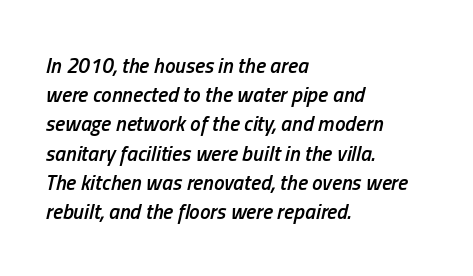
{"italic": "yes", "lean": "right", "slant_degrees": 13, "bold": "semi", "underline": "no", "align": "left", "line_spacing": "normal", "line_spacing_ratio": 1.39, "letter_spacing": "normal", "letter_spacing_em": 0.0, "glyph_px": 21}
